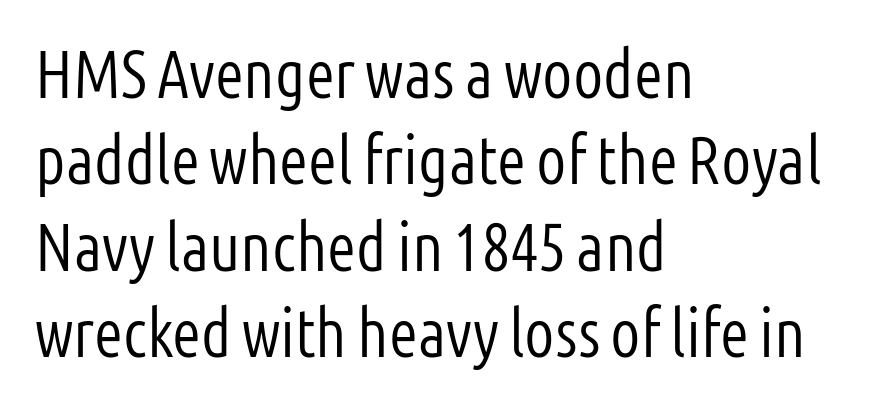
The space between consecutive lines is moderate. The passage shown has conventional tracking throughout. The passage shown is not underscored anywhere. Letters have the restrained weight of plain body copy at most.
